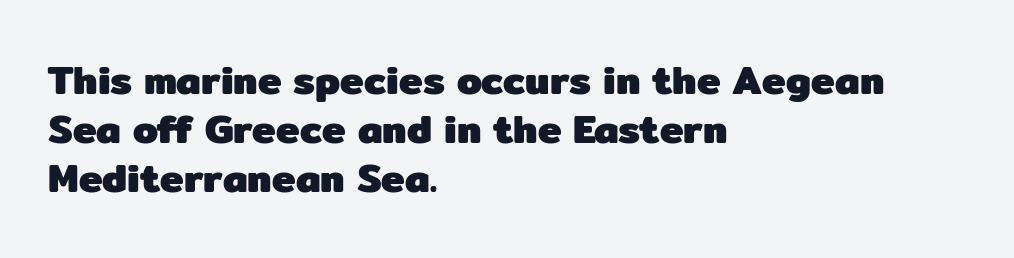
The image shows 40 px heavy sans-serif type, upright; set left-aligned, line spacing 1.23x, normal letter spacing, not underlined; low stroke contrast and a medium x-height.
